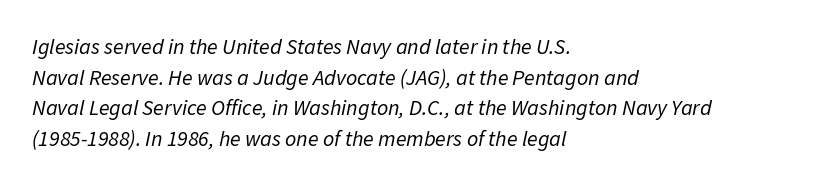
The specimen omits any rule beneath the text block's lines. Vertical spacing — default. Compared with a centered layout, this one pins lines to the left instead. No chunkiness to these letters — they're not bold. The letters are slanted; this is an italic face. The letters sit at their default tracking, neither squeezed nor spread.
